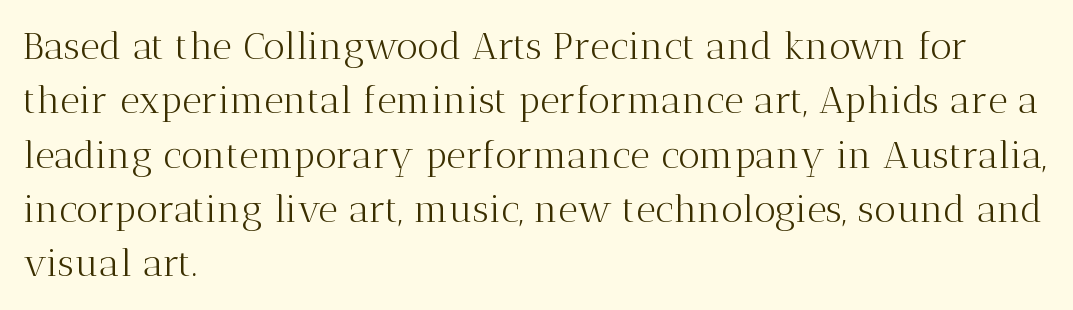
The line texture is even and compact thanks to regular tracking. Weight: in the light-to-regular range. Vertically, the passage feels balanced, rows spaced as you'd expect. I'd call this a serif setting — the letters wear small feet.
